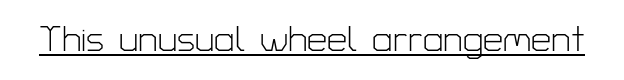
The font family rendered here belongs to the sans-serif group. Ink coverage per letter is moderate at most. This sample uses plain, unmodified letter spacing. The typesetter has applied underlining to the passage shown. Note the varied advance widths — an 'i' is clearly narrower than an 'm'.
